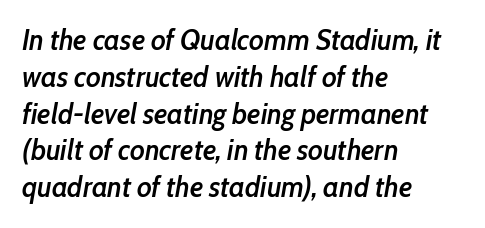
The image shows 29 px semibold, condensed type, italic (leaning right); set left-aligned, normal line spacing (1.27x), normal letter spacing, not underlined; low stroke contrast and a medium x-height.
